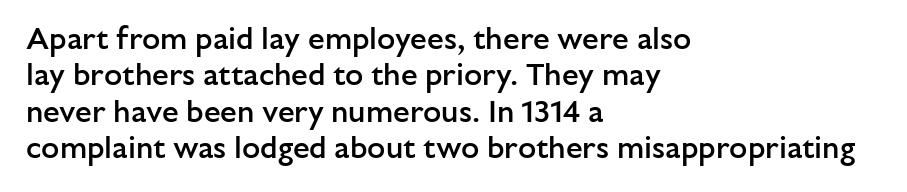
The image shows 30 px semibold sans-serif type, upright; set left-aligned, line spacing 1.21x, normal letter spacing, not underlined; low stroke contrast and a medium x-height.
